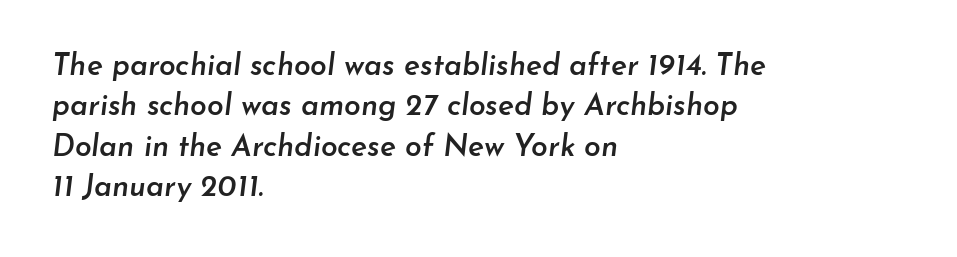
{"italic": "yes", "lean": "right", "slant_degrees": 7, "bold": "semi", "weight": "semibold", "width": "normal", "stroke_contrast": "low", "x_height": "small", "monospaced": "no", "underline": "no", "align": "left", "line_spacing": "normal", "line_spacing_ratio": 1.35, "letter_spacing": "normal", "letter_spacing_em": 0.0, "glyph_px": 30}
